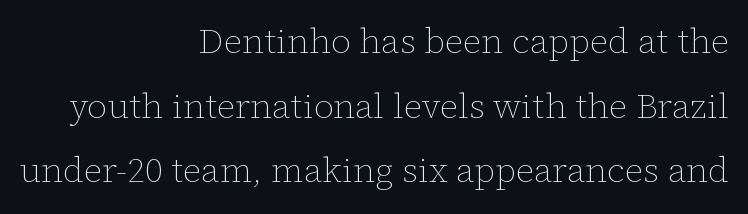
{"italic": "no", "bold": "no", "weight": "thin", "width": "normal", "stroke_contrast": "low", "x_height": "medium", "monospaced": "no", "underline": "no", "align": "right", "line_spacing_ratio": 1.85, "letter_spacing": "normal", "letter_spacing_em": 0.0, "glyph_px": 35}
